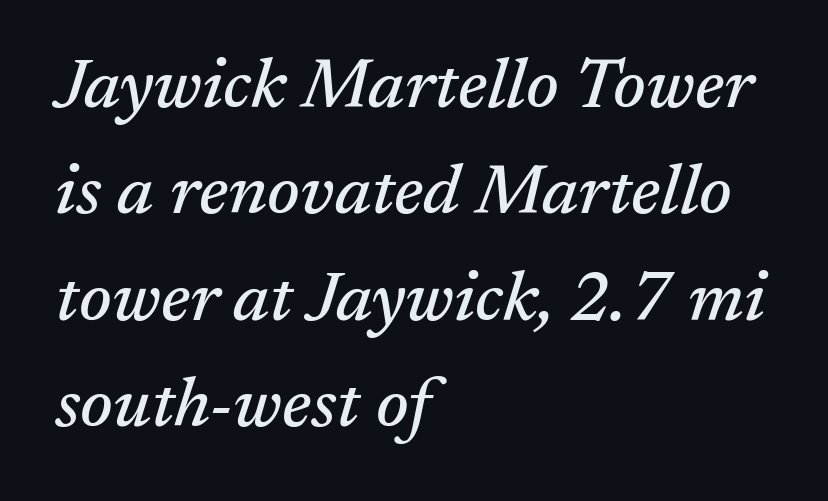
Underline: absent. Rendered with sloped, italic letterforms. Notice how descenders clear the ascenders below comfortably — that's standard leading. Varying glyph widths throughout — classic text-font behaviour. These lines keep a tight, regular rhythm from letter to letter.
